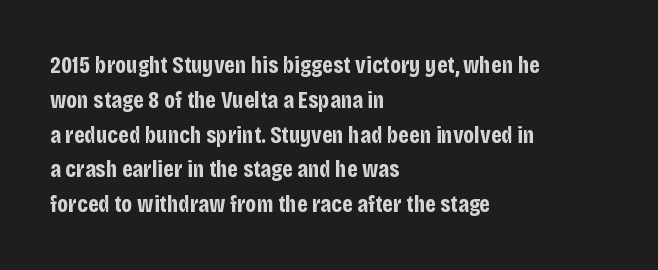
The image shows 24 px bold type, upright; set left-aligned, normal line spacing (1.45x), normal letter spacing, not underlined.
